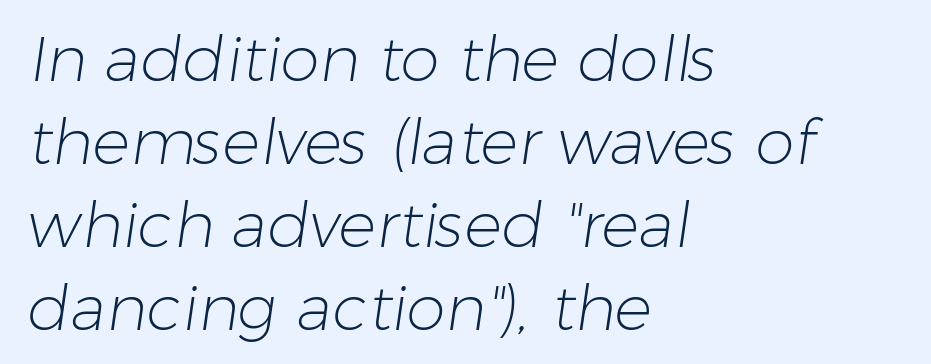
{"serif": "no", "bold": "no", "weight": "light", "width": "normal", "stroke_contrast": "low", "x_height": "medium", "monospaced": "no", "underline": "no", "align": "left", "line_spacing": "normal", "line_spacing_ratio": 1.32, "letter_spacing": "normal", "letter_spacing_em": 0.0, "glyph_px": 63}
